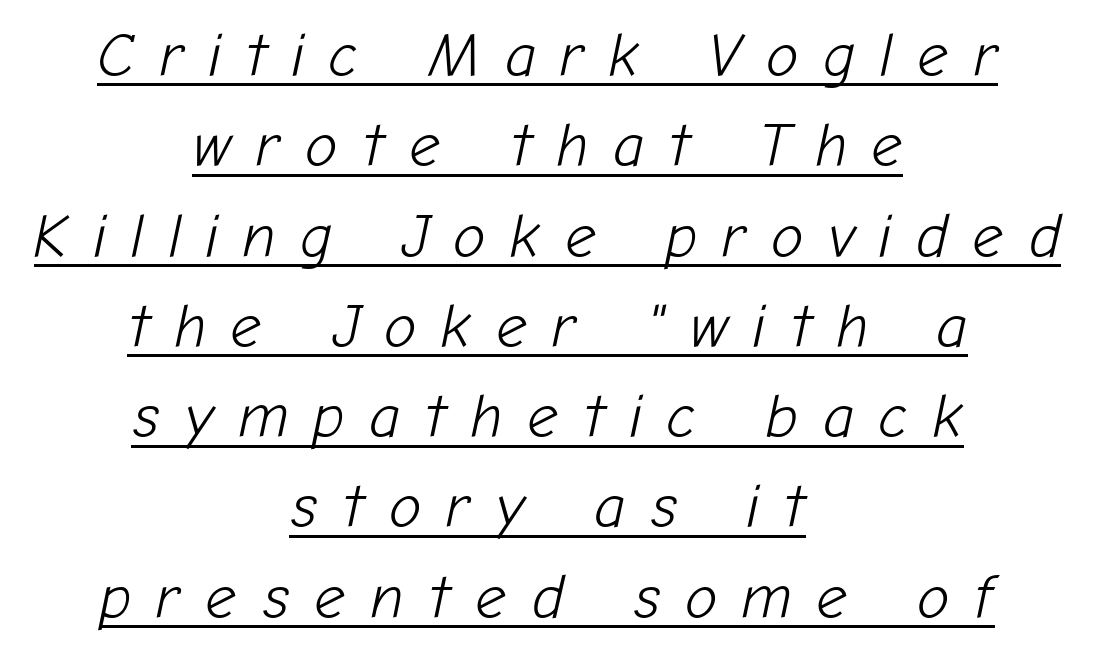
{"italic": "yes", "lean": "right", "slant_degrees": 12, "bold": "no", "weight": "light", "width": "normal", "stroke_contrast": "low", "x_height": "medium", "monospaced": "no", "underline": "yes", "align": "center", "line_spacing": "normal", "line_spacing_ratio": 1.48, "letter_spacing": "wide", "letter_spacing_em": 0.4, "glyph_px": 61}
